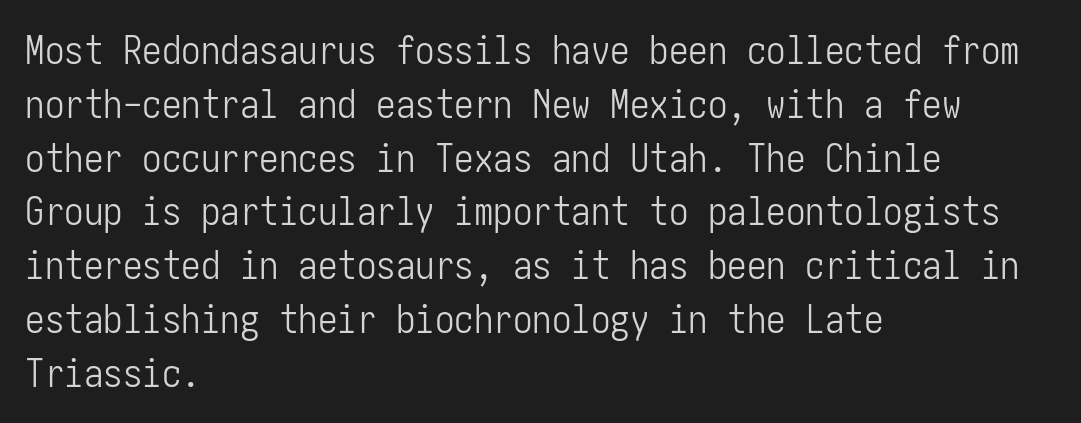
{"serif": "no", "italic": "no", "bold": "no", "weight": "light", "width": "condensed", "stroke_contrast": "low", "x_height": "medium", "underline": "no", "align": "left", "line_spacing": "normal", "line_spacing_ratio": 1.38, "letter_spacing": "normal", "letter_spacing_em": 0.0, "glyph_px": 39}
